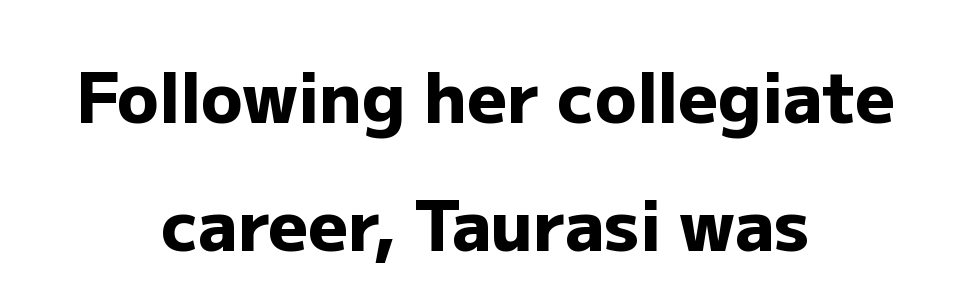
Q: Is the text bold? A: Yes.
Q: Is the text italic (slanted)? A: No, it is upright.
Q: Is the typeface a serif or a sans-serif typeface? A: Sans-serif.
Q: Is the text underlined? A: No.
Q: How is the paragraph aligned? A: Centered.
Q: Is the spacing between letters normal or unusually wide? A: Normal.
Q: Width (condensed, normal, or wide)? A: Normal.
Q: Stroke contrast? A: Low.
Q: x-height? A: Medium.
Q: Monospaced? A: No.
